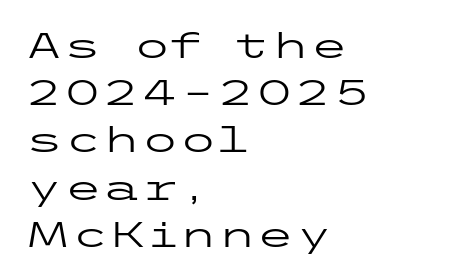
The characters are drawn with everyday or finer stroke widths. The font family rendered here belongs to the sans-serif group. Each row of text sits above clean, open space. The letters sit at their default tracking, neither squeezed nor spread.
